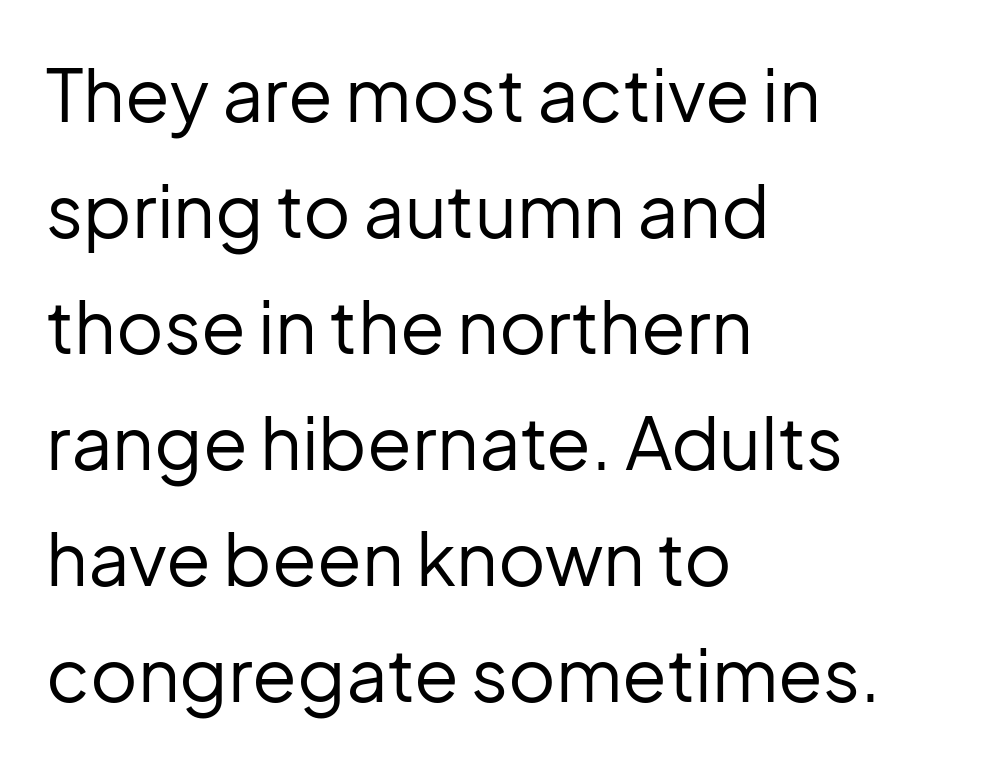
The image shows 73 px regular-weight sans-serif type, upright; set left-aligned, normal line spacing (1.59x), normal letter spacing, not underlined; low stroke contrast and a medium x-height.
